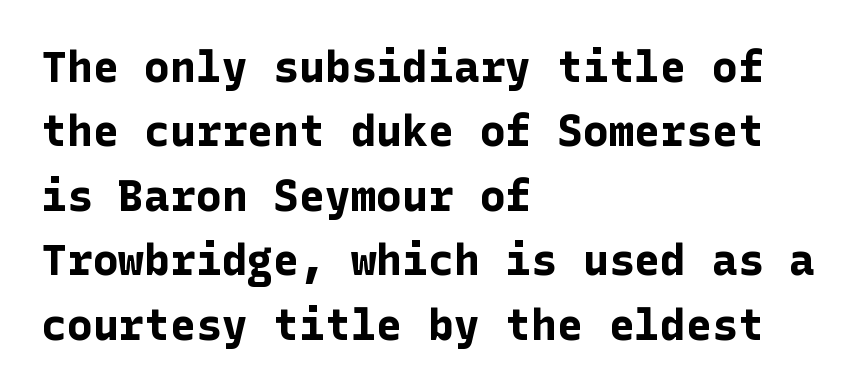
Q: Is the text bold? A: Yes.
Q: Is the text italic (slanted)? A: No, it is upright.
Q: Is the typeface a serif or a sans-serif typeface? A: Sans-serif.
Q: Is the text underlined? A: No.
Q: How is the paragraph aligned? A: Left-aligned.
Q: Is the spacing between letters normal or unusually wide? A: Normal.
Q: Is the spacing between lines tight, normal or loose? A: Normal.
Q: Width (condensed, normal, or wide)? A: Normal.
Q: Stroke contrast? A: Low.
Q: x-height? A: Medium.
